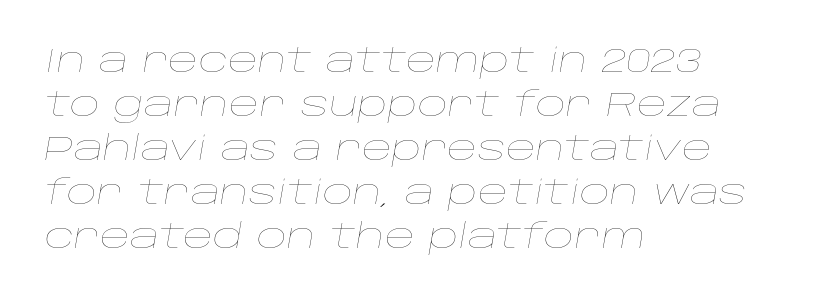
{"italic": "yes", "lean": "right", "slant_degrees": 10, "bold": "no", "weight": "thin", "width": "wide", "stroke_contrast": "low", "x_height": "large", "monospaced": "no", "underline": "no", "align": "left", "line_spacing": "normal", "line_spacing_ratio": 1.33, "letter_spacing": "normal", "letter_spacing_em": 0.0, "glyph_px": 33}
